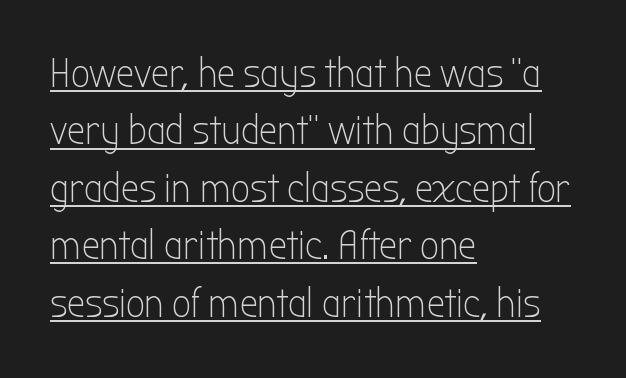
Descenders here cross a horizontal rule under the line. In terms of letterform style, serifs are entirely absent. What stands out about the letter spacing? Nothing — it is the standard amount. Each stroke keeps to a modest, everyday thickness or less.
